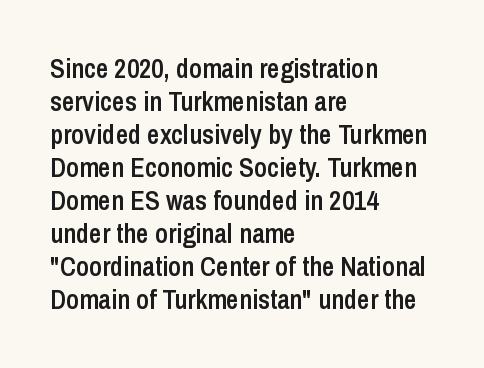
The compositor pushed each line to the left boundary. The space beneath each line is pristine and unruled. Moderately thickened strokes mark this as semibold type. Letter spacing: default. Quick note: not italic, upright.
